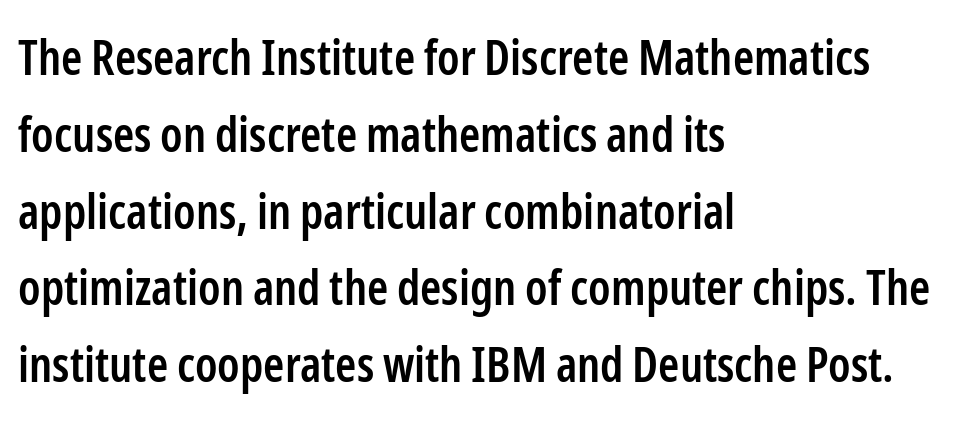
Q: Is the text bold? A: Semi-bold.
Q: Is the text italic (slanted)? A: No, it is upright.
Q: Is the typeface a serif or a sans-serif typeface? A: Sans-serif.
Q: Is the text underlined? A: No.
Q: How is the paragraph aligned? A: Left-aligned.
Q: Is the spacing between letters normal or unusually wide? A: Normal.
Q: Is the spacing between lines tight, normal or loose? A: Normal.
Q: Width (condensed, normal, or wide)? A: Condensed.
Q: Stroke contrast? A: Low.
Q: x-height? A: Medium.
Q: Monospaced? A: No.
